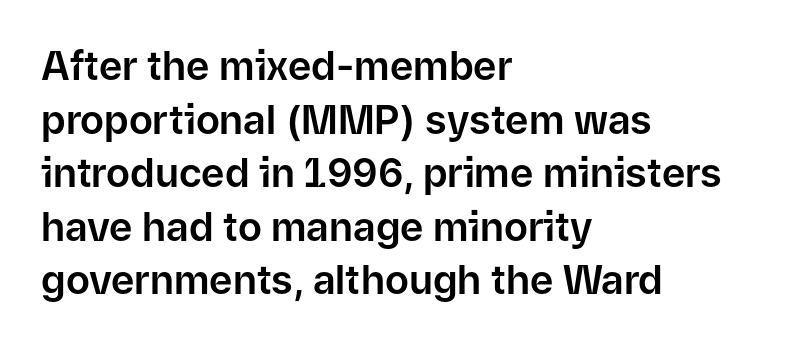
{"serif": "no", "italic": "no", "width": "normal", "stroke_contrast": "low", "x_height": "medium", "monospaced": "no", "underline": "no", "align": "left", "line_spacing": "normal", "line_spacing_ratio": 1.34, "letter_spacing": "normal", "letter_spacing_em": 0.0, "glyph_px": 40}
